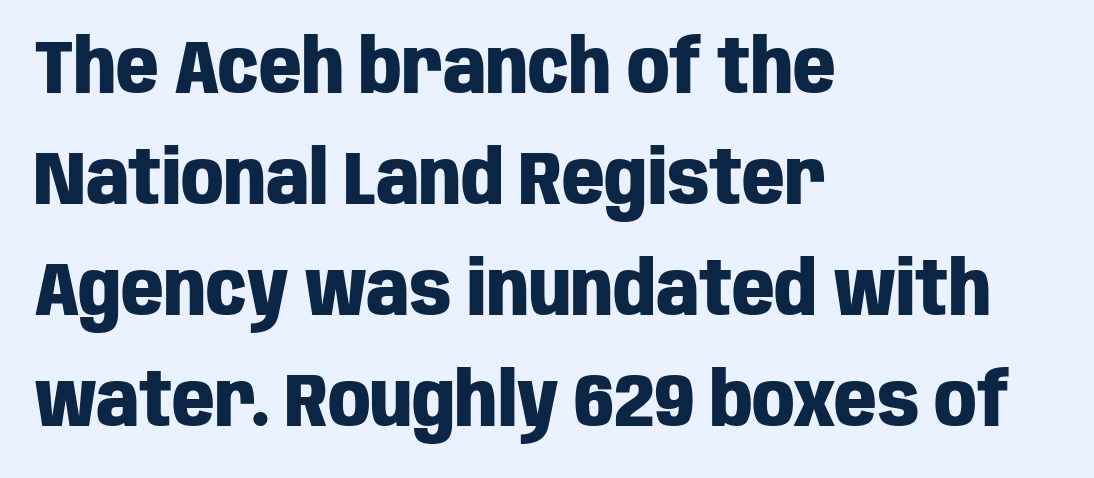
The face used here is rendered with its standard letterfit. The space directly below the letters is spotless. As a designer I'd log this as weight 700, bold. Rows of type keep a routine distance in the vertical direction.
